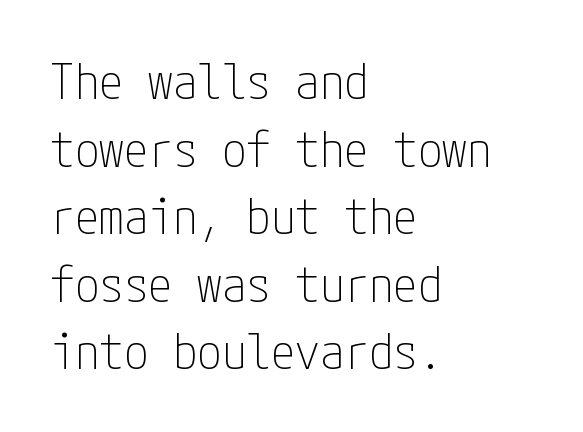
{"serif": "no", "italic": "no", "bold": "no", "weight": "thin", "width": "condensed", "stroke_contrast": "low", "x_height": "medium", "underline": "no", "align": "left", "line_spacing": "normal", "line_spacing_ratio": 1.38, "letter_spacing": "normal", "letter_spacing_em": 0.0, "glyph_px": 49}
